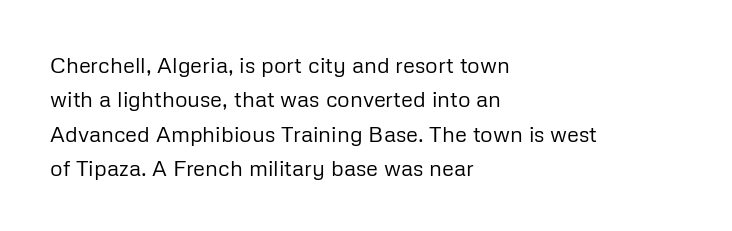
The specimen reads as upright at a glance. Is the stroke heavy? The answer is a plain regular-or-lighter. Clear beneath every line of the passage. Notice how descenders clear the ascenders below comfortably — that's standard leading.
